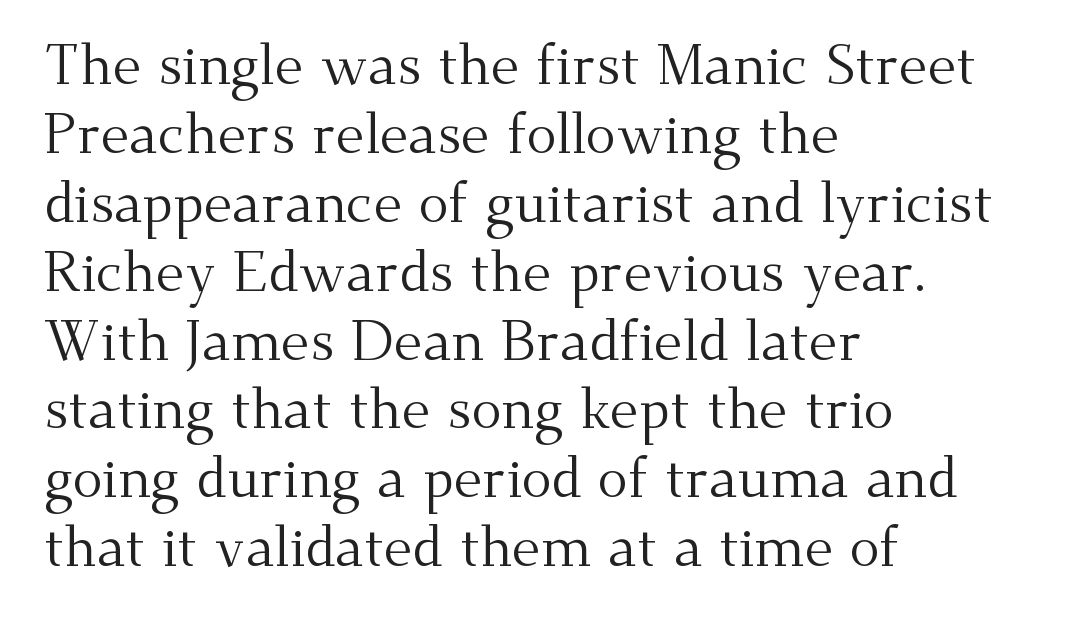
Q: Is the text bold? A: No.
Q: Is the text italic (slanted)? A: No, it is upright.
Q: Is the typeface a serif or a sans-serif typeface? A: Serif.
Q: Is the text underlined? A: No.
Q: How is the paragraph aligned? A: Left-aligned.
Q: Is the spacing between letters normal or unusually wide? A: Normal.
Q: Width (condensed, normal, or wide)? A: Normal.
Q: Stroke contrast? A: Medium.
Q: x-height? A: Small.
Q: Monospaced? A: No.
